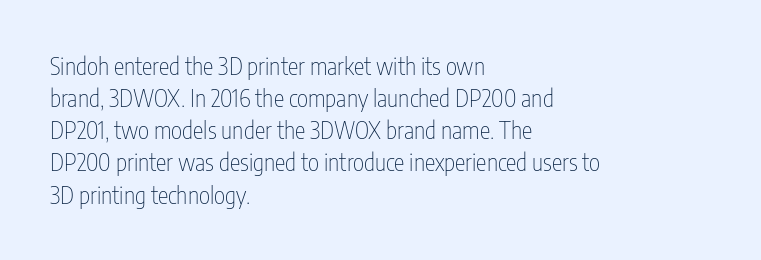
The image shows 24 px text type, upright; set left-aligned, normal line spacing (1.34x), normal letter spacing, not underlined.
